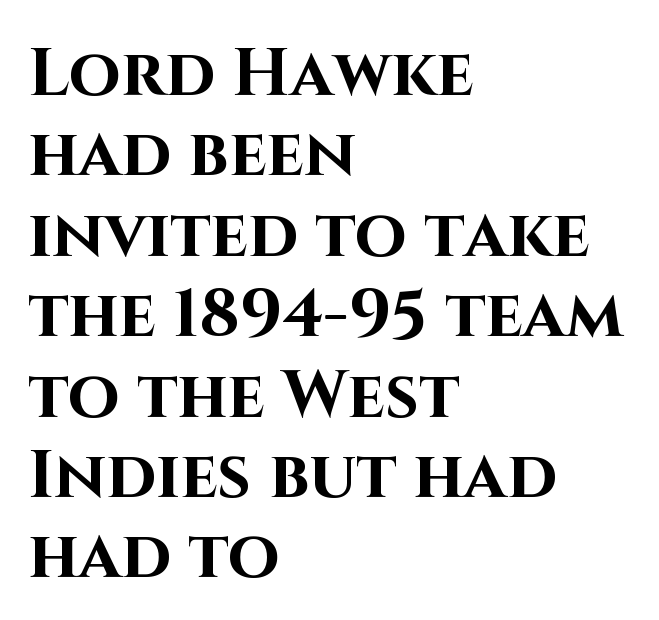
{"serif": "no", "italic": "no", "bold": "yes", "weight": "bold", "width": "normal", "stroke_contrast": "high", "x_height": "large", "monospaced": "no", "underline": "no", "align": "left", "line_spacing_ratio": 1.2, "letter_spacing": "normal", "letter_spacing_em": 0.0, "glyph_px": 67}
